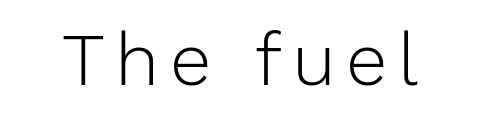
Every character sits straight up, as roman type does. A typesetter would call this proportional, since set widths differ per character. Stems here are at most as thick as an everyday book face. Unlike a traditional serif, this face leaves its strokes unadorned. Quick note: underline off.
